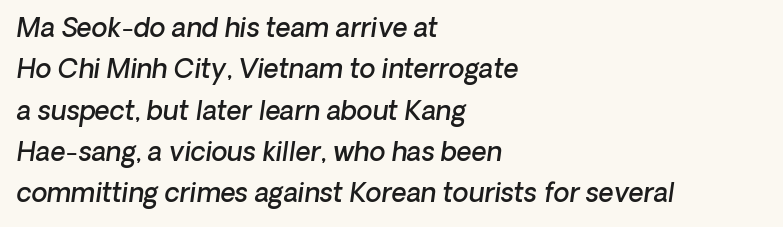
Q: Is the text bold? A: Semi-bold.
Q: Is the text underlined? A: No.
Q: How is the paragraph aligned? A: Left-aligned.
Q: Is the spacing between letters normal or unusually wide? A: Normal.
Q: Is the spacing between lines tight, normal or loose? A: Normal.
